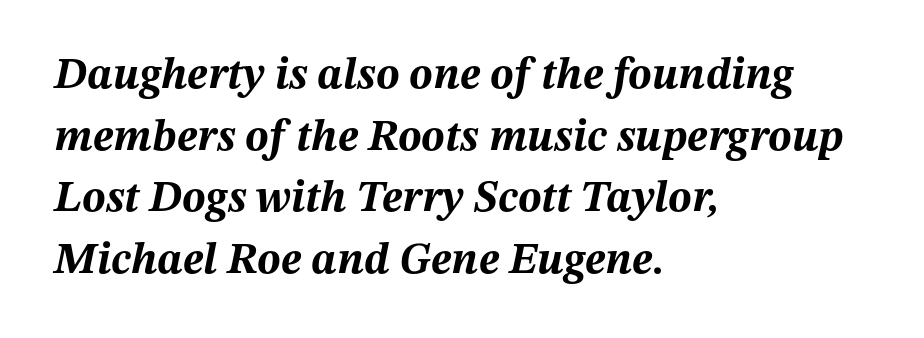
Horizontal bands of white between lines are of average thickness. You could call the tracking neutral — neither tight nor loose. Emphasis-style slanted type is in use. What weight is shown? A full bold with thick strokes. Just letters on the line, the space beneath them empty. A student would call this left alignment; a typographer would say flush left, rag right.
